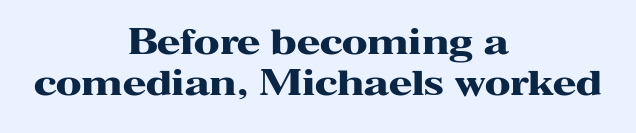
Q: Is the text bold? A: Yes.
Q: Is the text italic (slanted)? A: No, it is upright.
Q: Is the typeface a serif or a sans-serif typeface? A: Serif.
Q: Is the text underlined? A: No.
Q: How is the paragraph aligned? A: Centered.
Q: Is the spacing between letters normal or unusually wide? A: Normal.
Q: Width (condensed, normal, or wide)? A: Wide.
Q: Stroke contrast? A: High.
Q: x-height? A: Medium.
Q: Monospaced? A: No.
